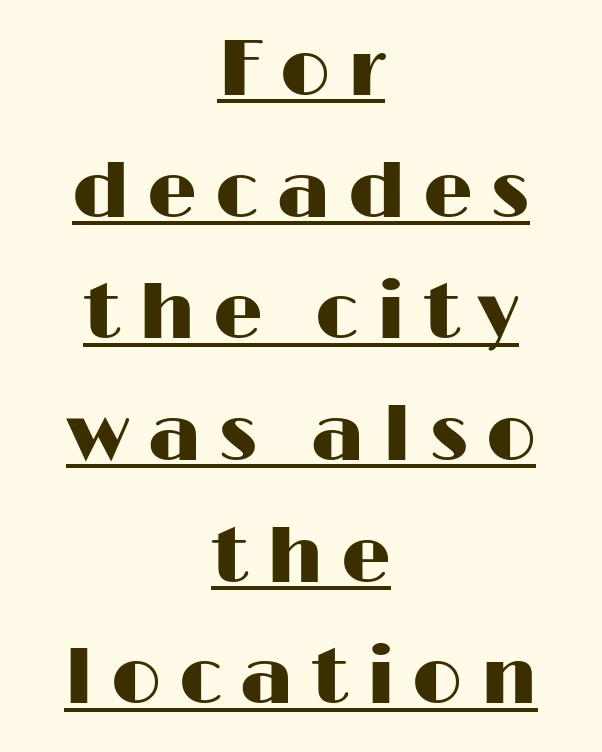
{"serif": "no", "italic": "no", "width": "wide", "stroke_contrast": "high", "x_height": "medium", "monospaced": "no", "underline": "yes", "align": "center", "line_spacing": "normal", "line_spacing_ratio": 1.54, "letter_spacing": "wide", "letter_spacing_em": 0.22, "glyph_px": 79}
